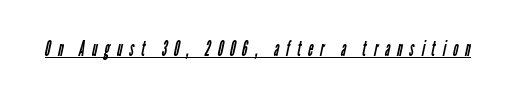
The image shows 22 px text type; set unusually wide letter spacing (+0.32 em), underlined.
